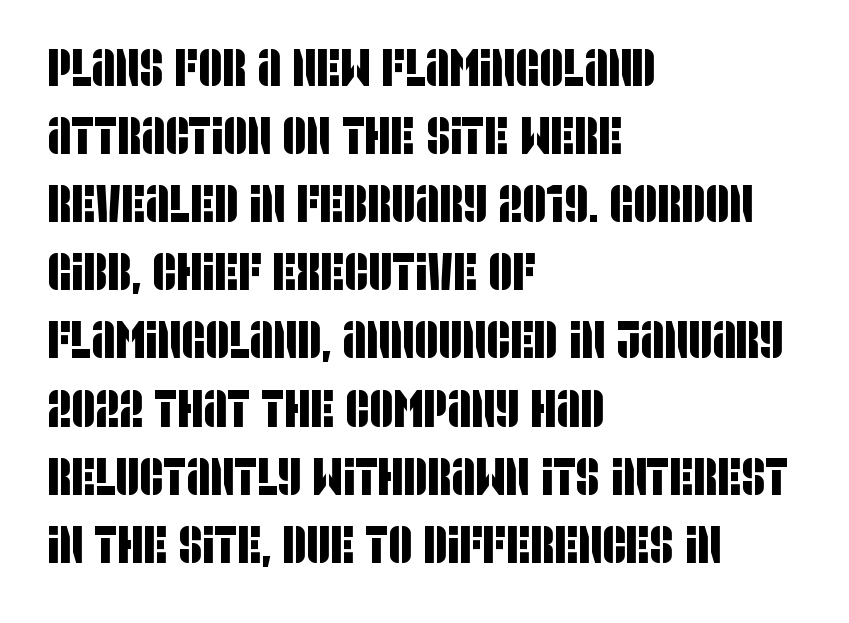
Just letters on the line, the space beneath them empty. Vertical spacing — default. Reading down the block, your eye returns to a fixed left position each line. Varying glyph widths throughout — classic text-font behaviour. Does the type have serifs? No, each stem ends abruptly. Nobody touched the tracking dial on this one.
